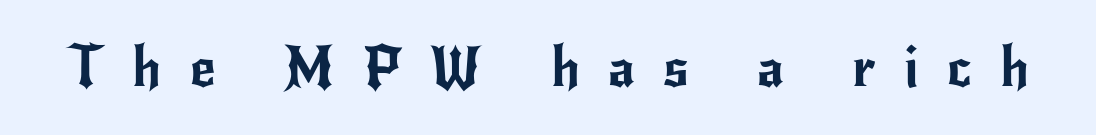
{"serif": "no", "italic": "no", "width": "normal", "stroke_contrast": "low", "x_height": "small", "monospaced": "no", "underline": "no", "letter_spacing": "wide", "letter_spacing_em": 0.5, "glyph_px": 56}
